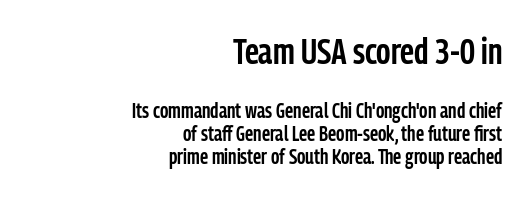
Q: Is the text bold? A: Semi-bold.
Q: Is the text italic (slanted)? A: No, it is upright.
Q: Is the typeface a serif or a sans-serif typeface? A: Sans-serif.
Q: Is the text underlined? A: No.
Q: How is the paragraph aligned? A: Right-aligned.
Q: Is the spacing between letters normal or unusually wide? A: Normal.
Q: Is the spacing between lines tight, normal or loose? A: Tight.
Q: Which block of text is set in a larger size, the first (top) or the second (bottom)? A: The first (top) one.
Q: Width (condensed, normal, or wide)? A: Condensed.
Q: Stroke contrast? A: Low.
Q: x-height? A: Medium.
Q: Monospaced? A: No.
